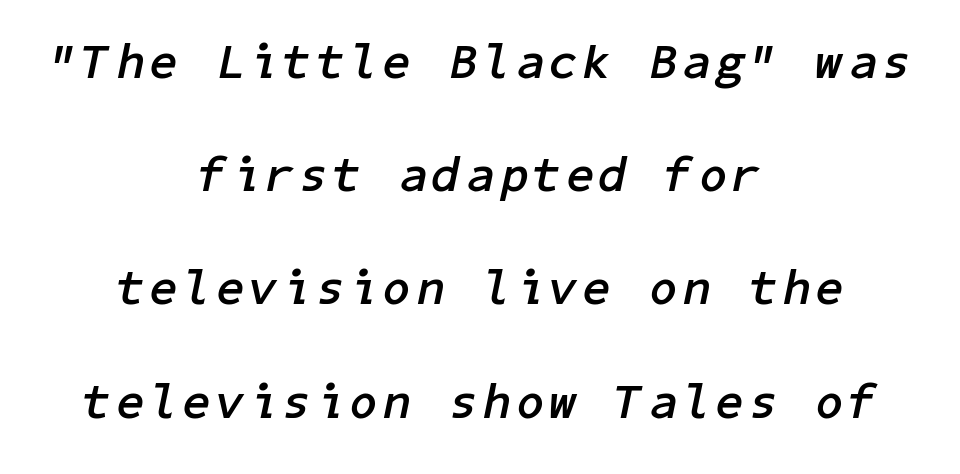
Pretty heavy lettering here — definitely bold. Descender tails drop into unmarked territory. A great deal of white space separates one row of letters from the next. Rendered with sloped, italic letterforms.
